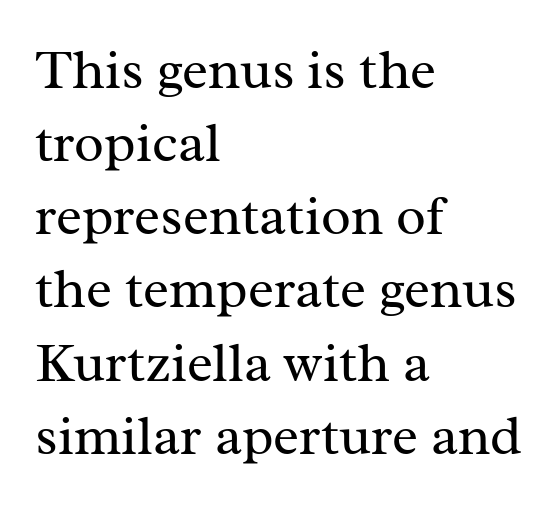
Short and long lines alike share a common starting point at left. This sample has the flowing, uneven cadence of proportional lettering. The horizontal fit of the characters is conventional and even. Posture: straight, roman, zero tilt.
